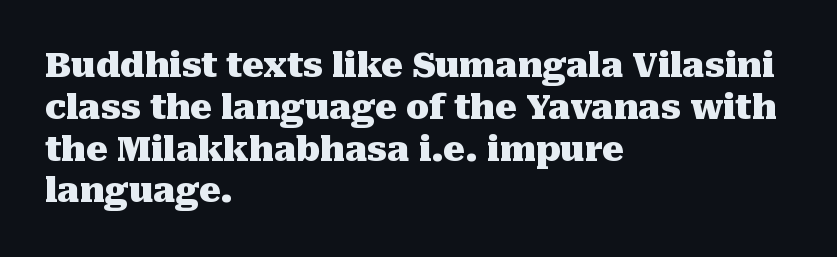
You could not count columns in this text — the font is proportionally spaced. Strong, thick strokes mark this as bold type. The gaps between neighbouring characters are ordinary and unremarkable. Check the space under the baseline: it is left empty. Short and long lines alike share a common starting point at left.
